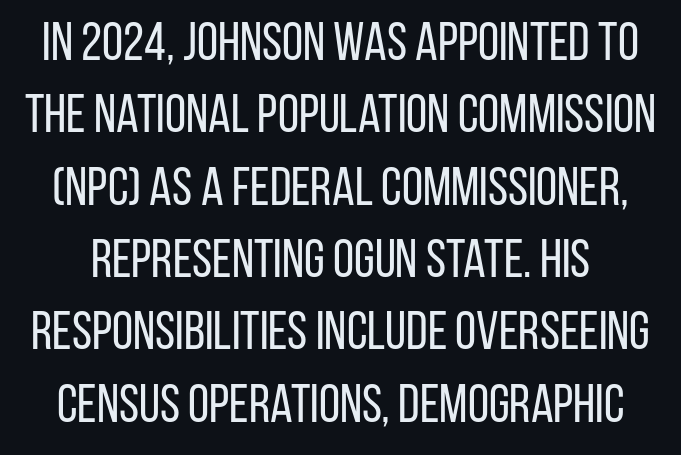
The image shows 54 px regular-weight, condensed sans-serif type, upright; set normal line spacing (1.34x), normal letter spacing, not underlined; low stroke contrast and a large x-height.
